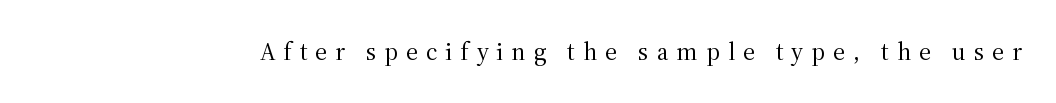
Q: Is the text bold? A: No.
Q: Is the text italic (slanted)? A: No, it is upright.
Q: Is the text underlined? A: No.
Q: Is the spacing between letters normal or unusually wide? A: Unusually wide.
